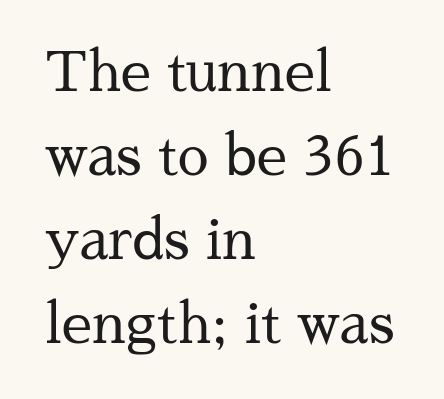
The image shows 55 px regular-weight serif type, upright; set left-aligned, normal line spacing (1.53x), normal letter spacing, not underlined; medium stroke contrast and a medium x-height.
